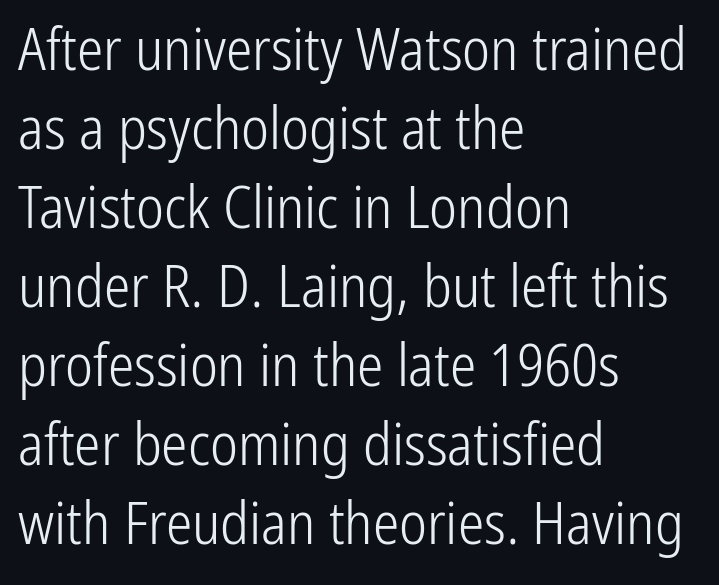
The image shows 59 px light, condensed sans-serif type, upright; set left-aligned, normal line spacing (1.34x), normal letter spacing, not underlined; low stroke contrast and a medium x-height.
